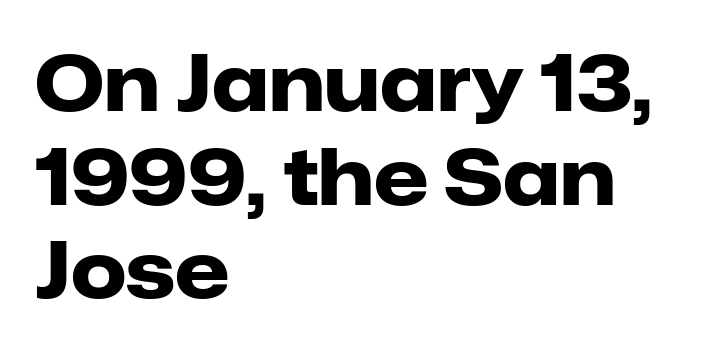
The characters display no serif detailing; their extremities are plain. Characters follow at the spacing the type designer built in. This sample uses an upright cut, with every glyph sitting square on the baseline. Thick stems and heavy bowls — unmistakably bold. Clear beneath every line of the passage. These lines are rendered in a variable-pitch font.
